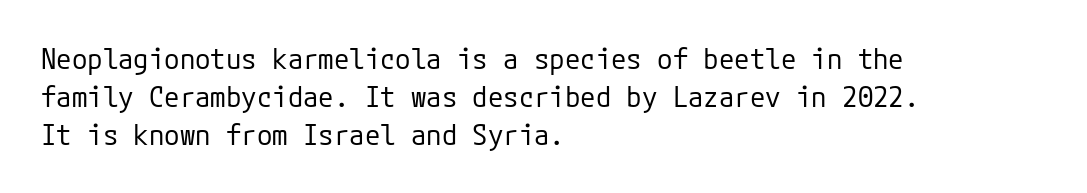
Unlike italic type, these characters show no tilt at all. The designer went with a sans here, leaving each stem footless. Only glyphs here, with clear space below each row. These lines stack with their left ends in a neat column. Characters follow at the spacing the type designer built in. Leading: standard.
